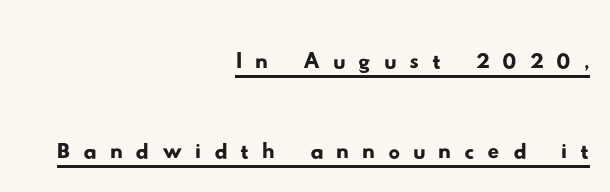
Looks like regular typesetting: each glyph gets only the width it needs. Nothing sits at the stroke ends, so this counts as sans-serif. Between one letter and the next there's a generous, obvious gap. The setting favours the right margin, as signatures and pull-quotes sometimes do. The block of text has a typical density, with ordinary space between rows. Glance below the letters and you will spot a drawn line.
